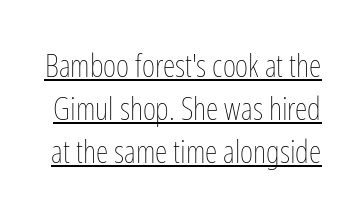
The image shows 32 px thin, condensed type, upright; set normal line spacing (1.34x), normal letter spacing, underlined; low stroke contrast and a medium x-height.
